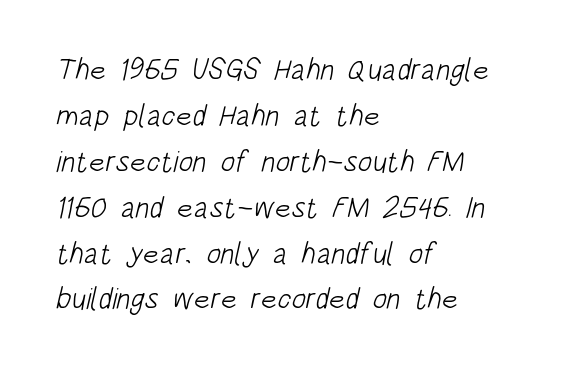
Q: Is the text bold? A: No.
Q: Is the typeface a serif or a sans-serif typeface? A: Sans-serif.
Q: Is the text underlined? A: No.
Q: How is the paragraph aligned? A: Left-aligned.
Q: Is the spacing between letters normal or unusually wide? A: Normal.
Q: Is the spacing between lines tight, normal or loose? A: Normal.
Q: Width (condensed, normal, or wide)? A: Condensed.
Q: Stroke contrast? A: Low.
Q: x-height? A: Large.
Q: Monospaced? A: No.
